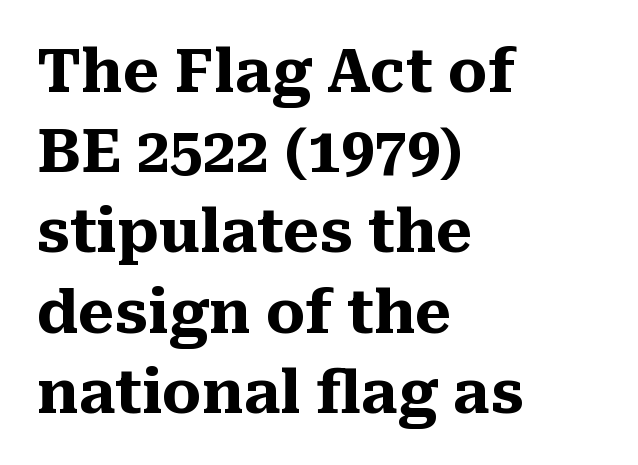
Style check: upright. Each new line begins a customary step beneath the previous one. The rendering uses natural spacing where letterforms have individual widths. Leftover space on each line is placed entirely after the last word. Decoration check: the copy has no underline. The typeface chosen for these lines features serifs.
